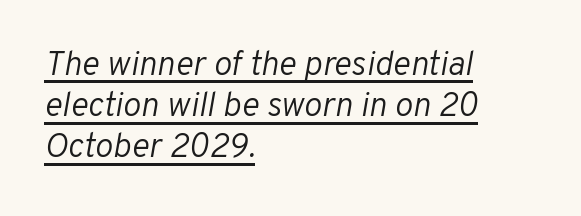
Q: Is the text bold? A: No.
Q: Is the text italic (slanted)? A: Yes, it leans right by about 10 degrees.
Q: Is the text underlined? A: Yes.
Q: How is the paragraph aligned? A: Left-aligned.
Q: Is the spacing between letters normal or unusually wide? A: Normal.
Q: Width (condensed, normal, or wide)? A: Normal.
Q: Stroke contrast? A: Low.
Q: x-height? A: Medium.
Q: Monospaced? A: No.
